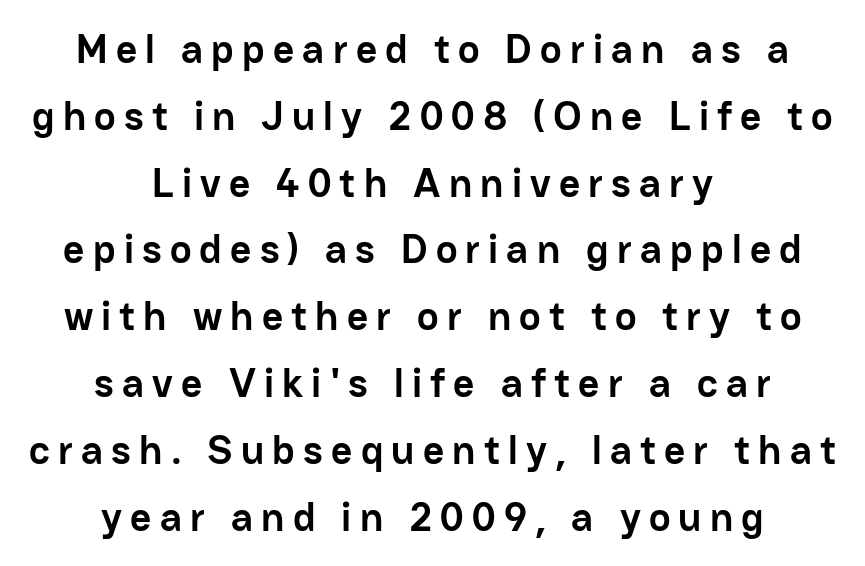
The image shows 41 px semibold sans-serif type, upright; set centered, normal line spacing (1.63x), unusually wide letter spacing (+0.2 em), not underlined; low stroke contrast and a medium x-height.
